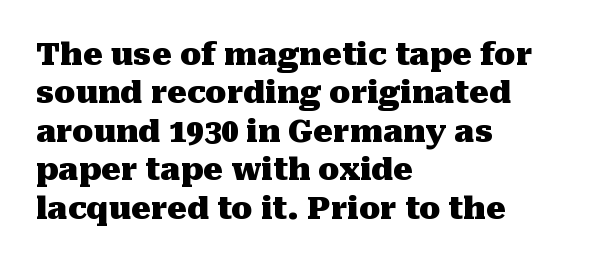
In terms of letterform style, serifs are clearly present. This sample uses an upright cut, with every glyph sitting square on the baseline. You could not count columns in this text — the font is proportionally spaced. These lines stack with their left ends in a neat column. Only glyphs here, with clear space below each row. Here the glyphs are tracked normally, forming tight word shapes.
